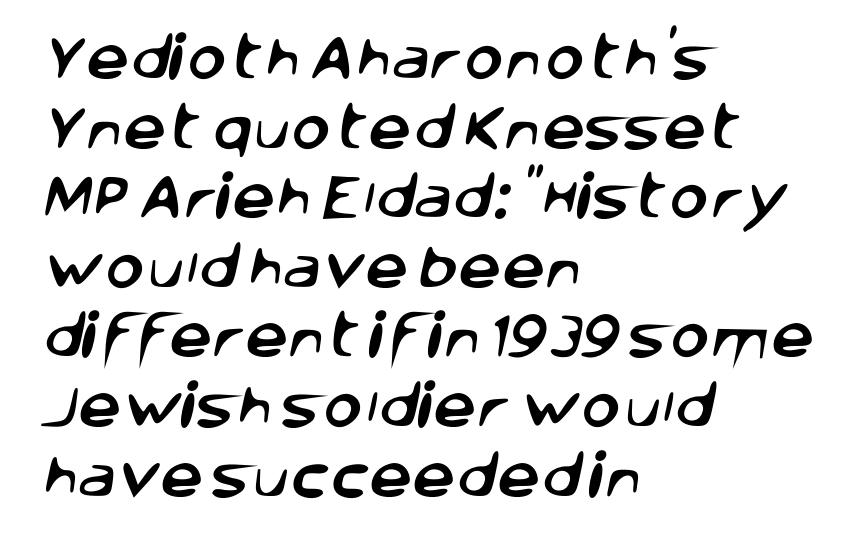
The image shows 48 px sans-serif type; set left-aligned, normal line spacing (1.45x), normal letter spacing, not underlined; low stroke contrast and a large x-height.
